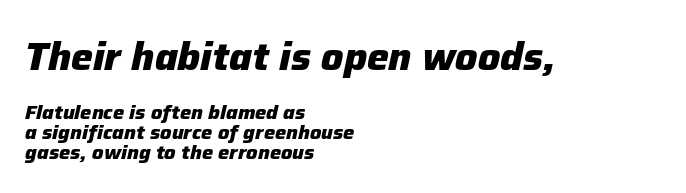
{"italic": "yes", "lean": "right", "slant_degrees": 12, "bold": "yes", "weight": "heavy", "width": "normal", "stroke_contrast": "low", "x_height": "medium", "monospaced": "no", "underline": "no", "align": "left", "line_spacing": "tight", "line_spacing_ratio": 1.01, "letter_spacing": "normal", "letter_spacing_em": 0.0, "larger_block": "first", "size_ratio": 1.95, "glyph_px": 39}
